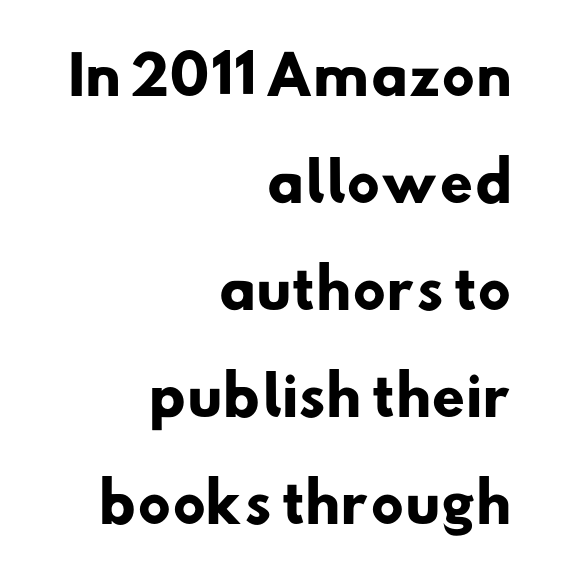
The image shows 53 px heavy sans-serif type; set right-aligned, loose line spacing (2.02x), normal letter spacing, not underlined; low stroke contrast and a small x-height.
